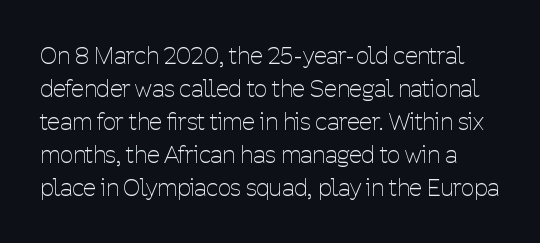
Q: Is the text bold? A: No.
Q: Is the text italic (slanted)? A: No, it is upright.
Q: Is the text underlined? A: No.
Q: Is the spacing between letters normal or unusually wide? A: Normal.
Q: Is the spacing between lines tight, normal or loose? A: Normal.
